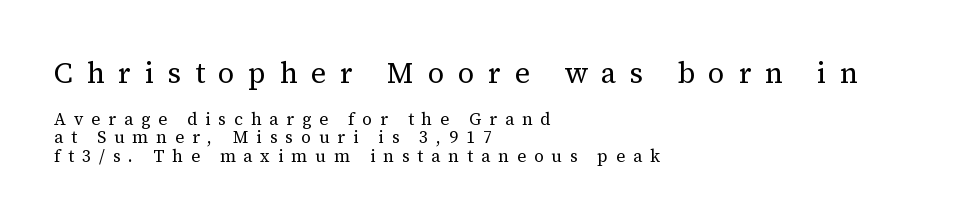
{"serif": "yes", "italic": "no", "bold": "no", "weight": "regular", "width": "normal", "stroke_contrast": "medium", "x_height": "medium", "monospaced": "no", "underline": "no", "align": "left", "line_spacing": "tight", "line_spacing_ratio": 1.07, "letter_spacing": "wide", "letter_spacing_em": 0.47, "larger_block": "first", "size_ratio": 1.71, "glyph_px": 29}
